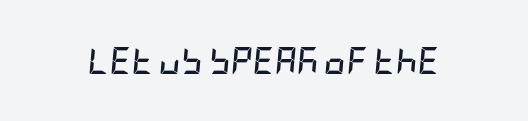
The baseline area is clear. The letterforms sit shoulder to shoulder at normal distance. Summary of weight: heavy, a full bold. When letters slant like this, we call the style italic.
